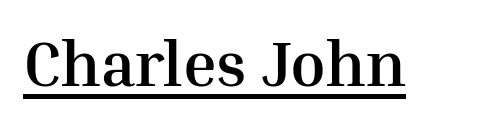
The image shows 64 px semibold serif type, upright; set normal letter spacing, underlined; medium stroke contrast and a medium x-height.
